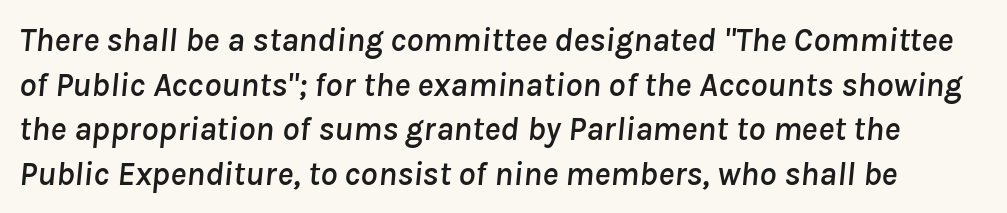
The letters sit at their default tracking, neither squeezed nor spread. Descender tails drop into unmarked territory. The line-height multiplier appears to be the usual default. These lines were composed using italics. Looks like regular typesetting: each glyph gets only the width it needs.
